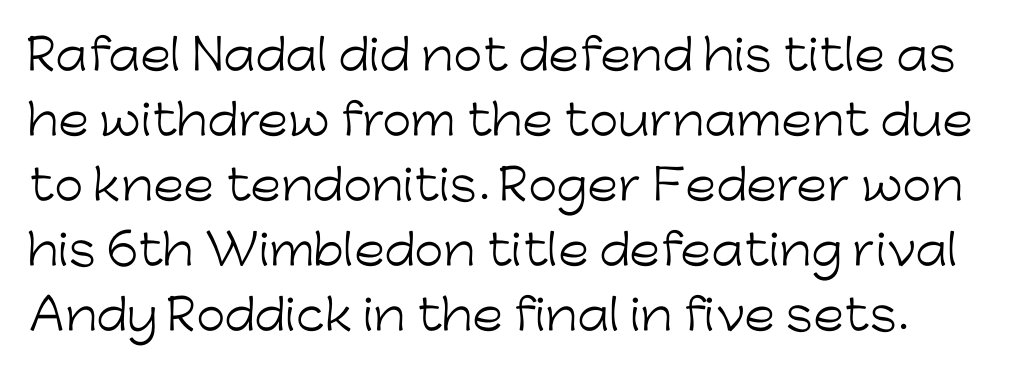
{"serif": "no", "italic": "no", "bold": "no", "weight": "light", "width": "normal", "stroke_contrast": "low", "x_height": "medium", "monospaced": "no", "underline": "no", "line_spacing": "normal", "line_spacing_ratio": 1.55, "letter_spacing": "normal", "letter_spacing_em": 0.0, "glyph_px": 42}
